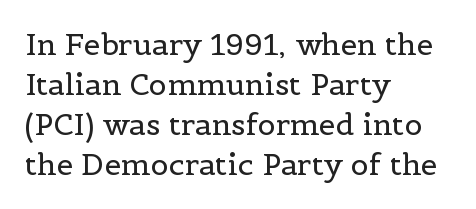
{"serif": "yes", "italic": "no", "bold": "no", "weight": "regular", "width": "normal", "x_height": "medium", "monospaced": "no", "underline": "no", "align": "left", "line_spacing": "normal", "line_spacing_ratio": 1.33, "letter_spacing": "normal", "letter_spacing_em": 0.0, "glyph_px": 30}
